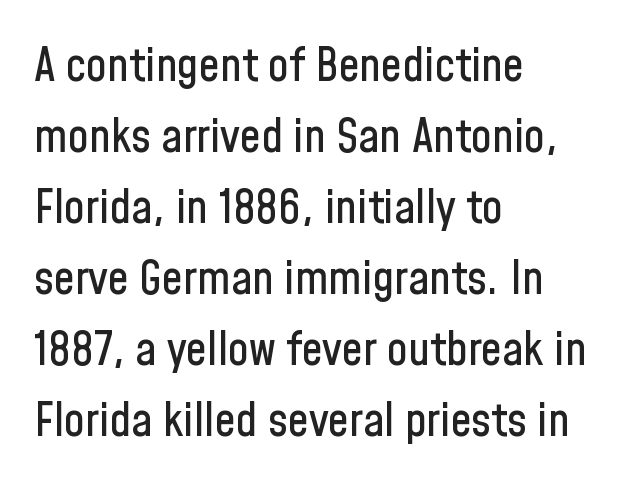
Q: Is the text italic (slanted)? A: No, it is upright.
Q: Is the typeface a serif or a sans-serif typeface? A: Sans-serif.
Q: Is the text underlined? A: No.
Q: How is the paragraph aligned? A: Left-aligned.
Q: Is the spacing between letters normal or unusually wide? A: Normal.
Q: Is the spacing between lines tight, normal or loose? A: Normal.
Q: Width (condensed, normal, or wide)? A: Condensed.
Q: Stroke contrast? A: Low.
Q: x-height? A: Medium.
Q: Monospaced? A: No.
